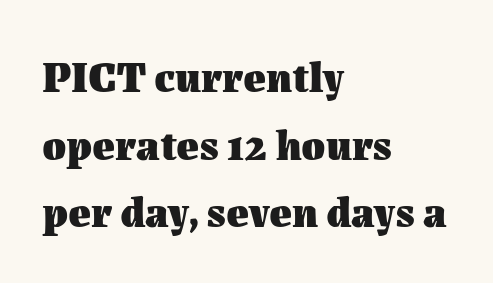
The space directly below the letters is spotless. Vertical strokes here are truly vertical. The lines are quadded left. Looks like regular typesetting: each glyph gets only the width it needs. Strong, thick strokes mark this as bold type. Regarding leading, the lines here are spaced in the standard way.
